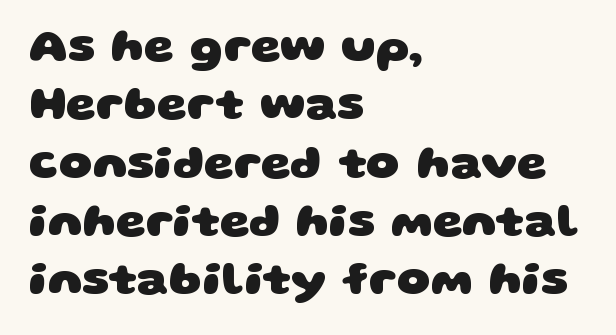
Q: Is the text bold? A: Yes.
Q: Is the typeface a serif or a sans-serif typeface? A: Sans-serif.
Q: Is the text underlined? A: No.
Q: How is the paragraph aligned? A: Left-aligned.
Q: Is the spacing between letters normal or unusually wide? A: Normal.
Q: Width (condensed, normal, or wide)? A: Wide.
Q: Stroke contrast? A: Low.
Q: x-height? A: Large.
Q: Monospaced? A: No.
